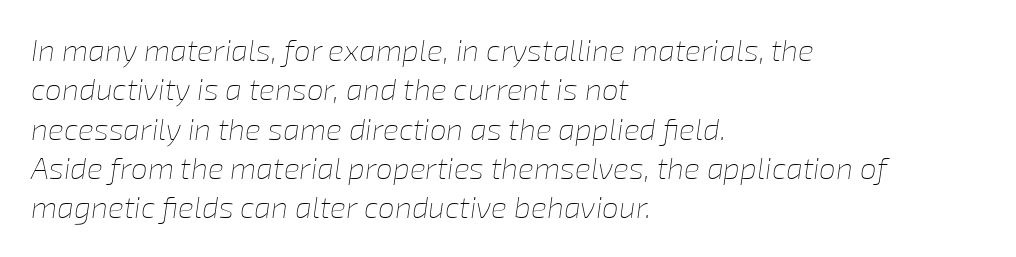
{"italic": "yes", "lean": "right", "slant_degrees": 8, "bold": "no", "weight": "thin", "width": "normal", "stroke_contrast": "low", "x_height": "medium", "monospaced": "no", "underline": "no", "align": "left", "line_spacing": "normal", "line_spacing_ratio": 1.31, "letter_spacing": "normal", "letter_spacing_em": 0.0, "glyph_px": 30}
